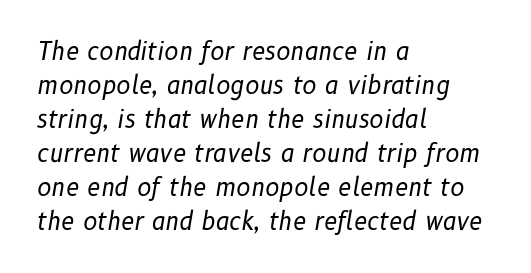
{"italic": "yes", "lean": "right", "slant_degrees": 10, "bold": "no", "underline": "no", "align": "left", "line_spacing": "normal", "line_spacing_ratio": 1.42, "letter_spacing": "normal", "letter_spacing_em": 0.0, "glyph_px": 24}
